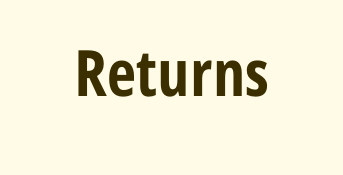
The image shows 64 px bold, condensed sans-serif type, upright; set normal letter spacing, not underlined; low stroke contrast and a medium x-height.
